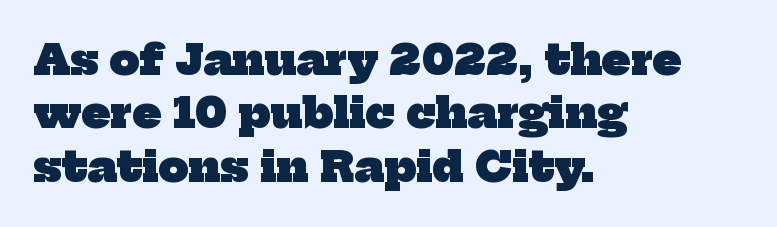
{"serif": "yes", "bold": "yes", "weight": "heavy", "width": "normal", "stroke_contrast": "low", "x_height": "medium", "monospaced": "no", "underline": "no", "align": "left", "line_spacing": "normal", "line_spacing_ratio": 1.27, "letter_spacing": "normal", "letter_spacing_em": 0.0, "glyph_px": 42}
